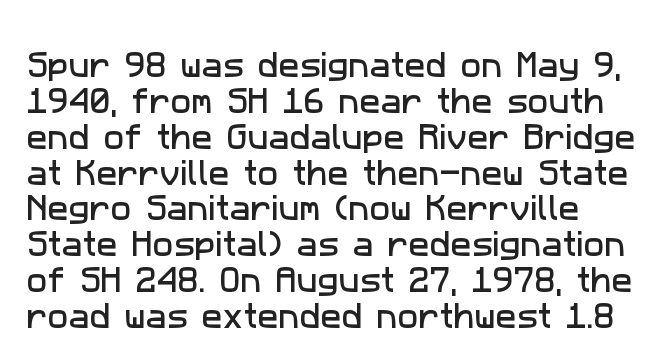
{"serif": "no", "width": "normal", "stroke_contrast": "low", "x_height": "medium", "monospaced": "no", "underline": "no", "line_spacing": "normal", "line_spacing_ratio": 1.28, "letter_spacing": "normal", "letter_spacing_em": 0.0, "glyph_px": 28}
